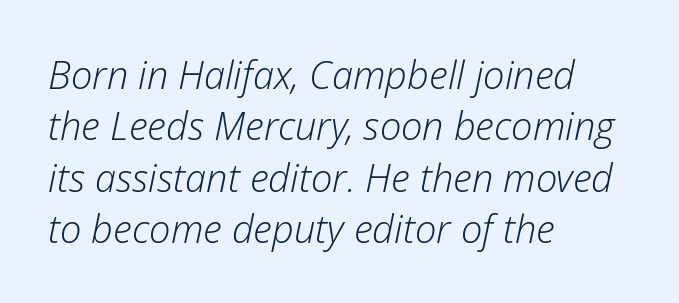
The passage shown is typed in a proportional face where columns would drift. Quick note: interline space is typical. Short and long lines alike share a common starting point at left. This rendering leaves character spacing at its baseline value. Tall strokes in this sample are angled rather than plumb.
